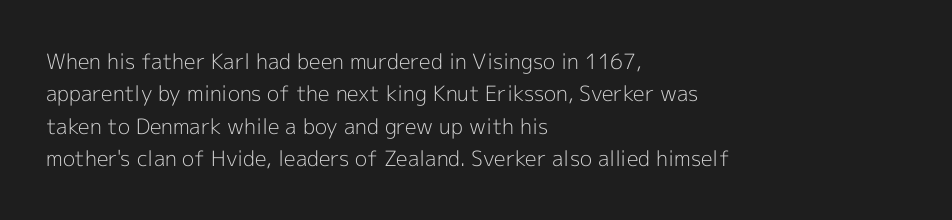
{"italic": "no", "bold": "no", "underline": "no", "align": "left", "line_spacing": "normal", "line_spacing_ratio": 1.54, "letter_spacing": "normal", "letter_spacing_em": 0.0, "glyph_px": 21}
